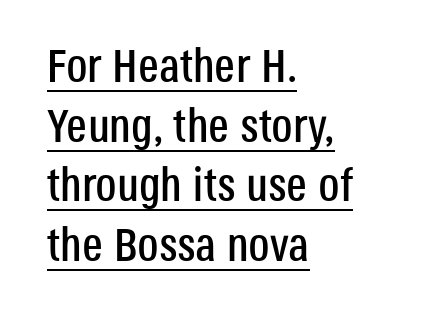
The image shows 47 px condensed sans-serif type, upright; set left-aligned, normal line spacing (1.27x), normal letter spacing, underlined; low stroke contrast and a large x-height.
